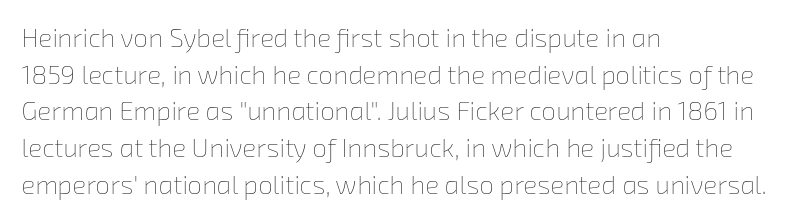
The image shows 26 px text type; set left-aligned, normal line spacing (1.41x), normal letter spacing, not underlined.
